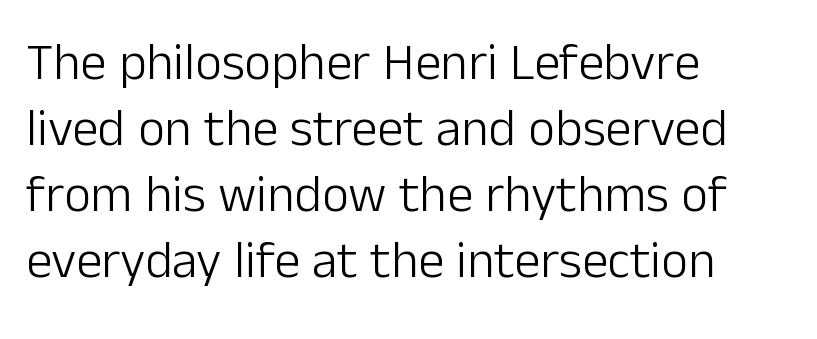
The image shows 52 px light sans-serif type, upright; set left-aligned, normal line spacing (1.27x), normal letter spacing, not underlined; low stroke contrast and a medium x-height.
